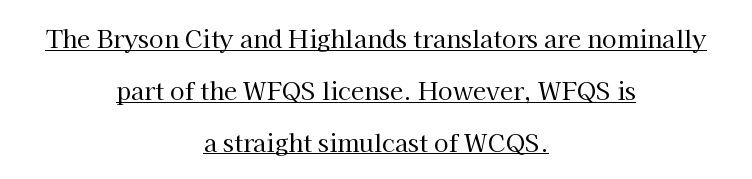
{"italic": "no", "bold": "no", "underline": "yes", "align": "center", "line_spacing": "loose", "line_spacing_ratio": 2.16, "letter_spacing": "normal", "letter_spacing_em": 0.0, "glyph_px": 24}
